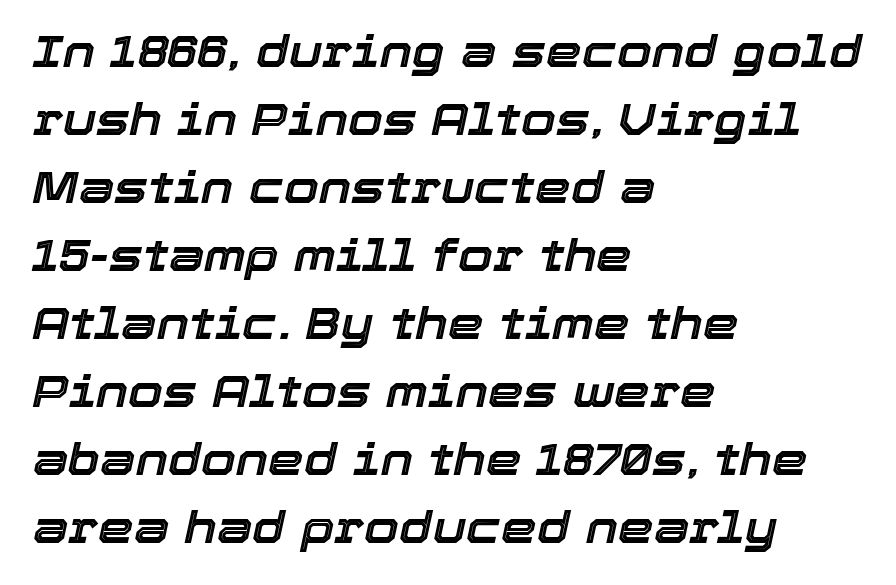
Q: Is the text italic (slanted)? A: Yes, it leans right by about 12 degrees.
Q: Is the text underlined? A: No.
Q: How is the paragraph aligned? A: Left-aligned.
Q: Is the spacing between letters normal or unusually wide? A: Normal.
Q: Is the spacing between lines tight, normal or loose? A: Normal.
Q: Width (condensed, normal, or wide)? A: Normal.
Q: x-height? A: Medium.
Q: Monospaced? A: No.
